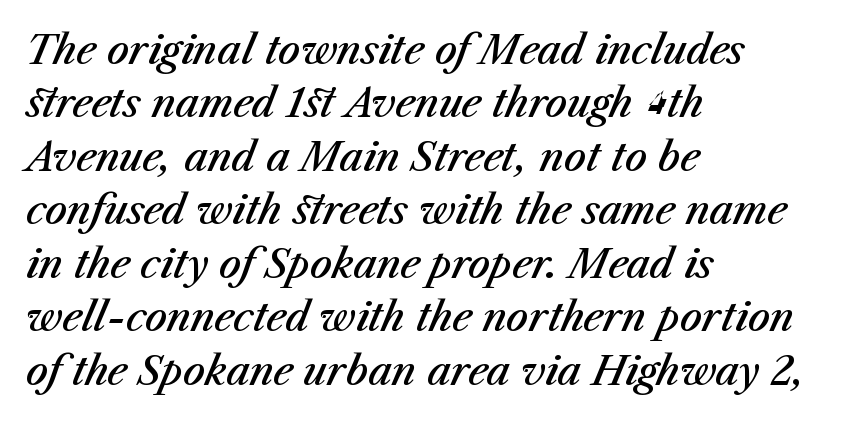
Q: Is the text bold? A: Semi-bold.
Q: Is the text italic (slanted)? A: Yes, it leans right by about 23 degrees.
Q: Is the text underlined? A: No.
Q: How is the paragraph aligned? A: Left-aligned.
Q: Is the spacing between letters normal or unusually wide? A: Normal.
Q: Is the spacing between lines tight, normal or loose? A: Normal.
Q: Width (condensed, normal, or wide)? A: Normal.
Q: Stroke contrast? A: Medium.
Q: x-height? A: Medium.
Q: Monospaced? A: No.
